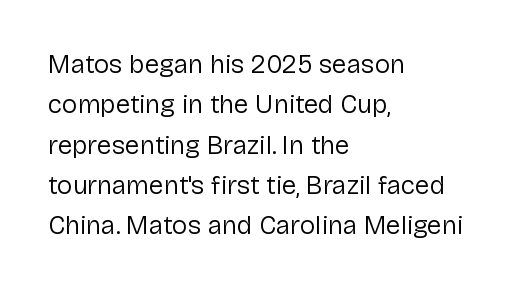
The image shows 26 px text type, upright; set left-aligned, normal line spacing (1.55x), normal letter spacing, not underlined.
